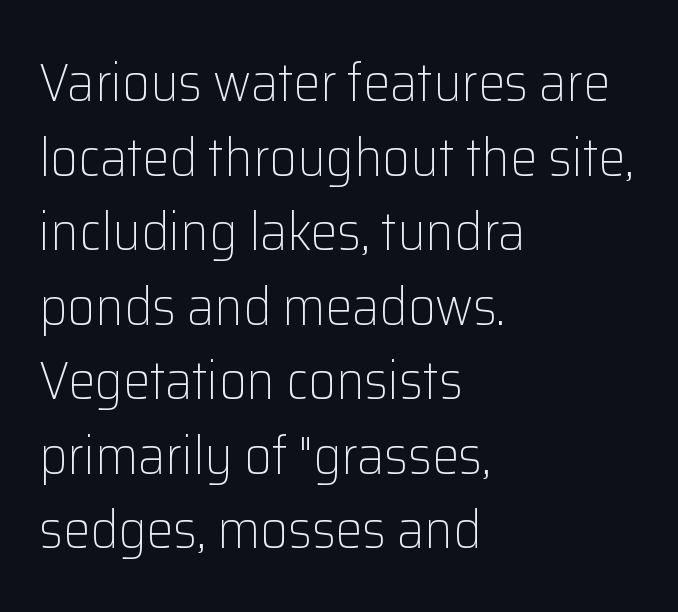
{"serif": "no", "italic": "no", "bold": "no", "weight": "light", "width": "normal", "stroke_contrast": "low", "x_height": "medium", "monospaced": "no", "underline": "no", "align": "left", "line_spacing": "normal", "line_spacing_ratio": 1.38, "letter_spacing": "normal", "letter_spacing_em": 0.0, "glyph_px": 54}
